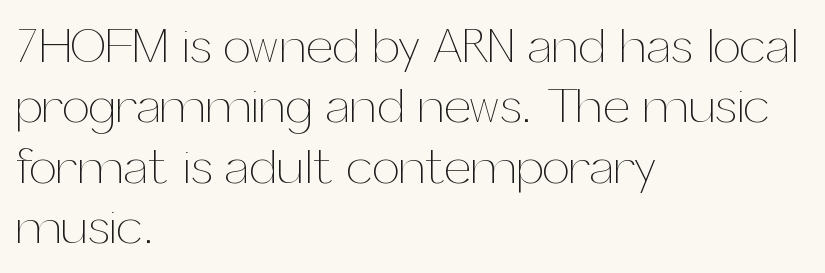
{"italic": "no", "bold": "no", "weight": "thin", "width": "normal", "stroke_contrast": "medium", "x_height": "medium", "monospaced": "no", "underline": "no", "align": "left", "line_spacing_ratio": 1.23, "letter_spacing": "normal", "letter_spacing_em": 0.0, "glyph_px": 49}
